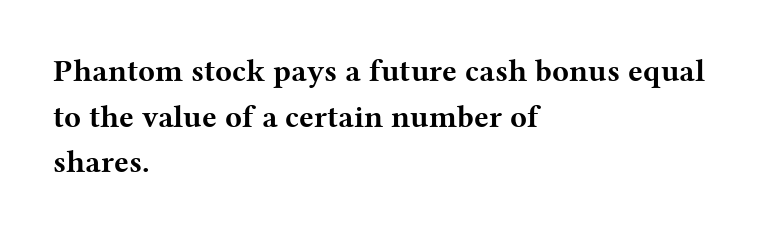
Q: Is the text bold? A: Yes.
Q: Is the text italic (slanted)? A: No, it is upright.
Q: Is the typeface a serif or a sans-serif typeface? A: Serif.
Q: Is the text underlined? A: No.
Q: How is the paragraph aligned? A: Left-aligned.
Q: Is the spacing between letters normal or unusually wide? A: Normal.
Q: Is the spacing between lines tight, normal or loose? A: Normal.
Q: Width (condensed, normal, or wide)? A: Wide.
Q: Stroke contrast? A: Medium.
Q: x-height? A: Medium.
Q: Monospaced? A: No.
